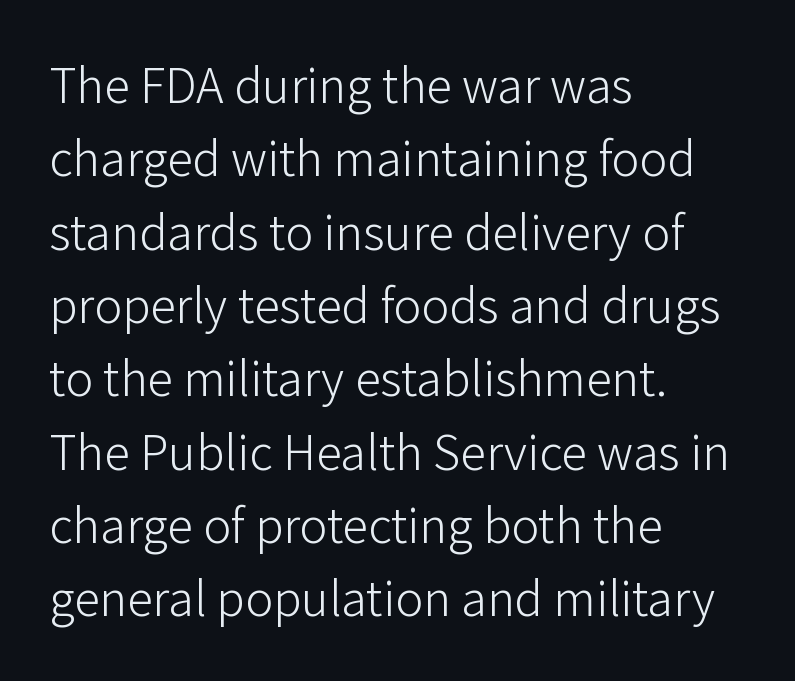
The image shows 52 px light sans-serif type, upright; set left-aligned, normal line spacing (1.41x), normal letter spacing, not underlined; low stroke contrast and a medium x-height.
